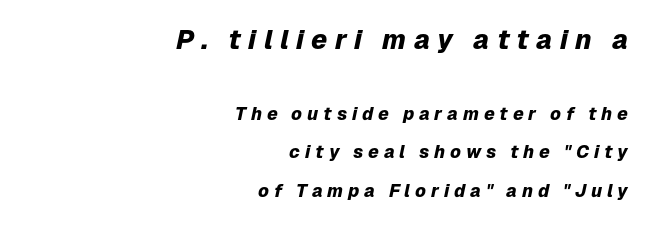
Q: Is the text bold? A: Yes.
Q: Is the text italic (slanted)? A: Yes, it leans right by about 12 degrees.
Q: Is the text underlined? A: No.
Q: How is the paragraph aligned? A: Right-aligned.
Q: Is the spacing between letters normal or unusually wide? A: Unusually wide.
Q: Is the spacing between lines tight, normal or loose? A: Loose.
Q: Which block of text is set in a larger size, the first (top) or the second (bottom)? A: The first (top) one.
